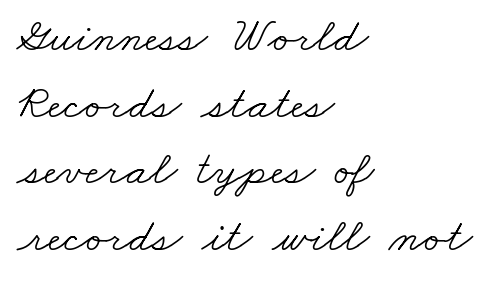
{"serif": "yes", "bold": "no", "weight": "light", "width": "wide", "stroke_contrast": "low", "x_height": "small", "monospaced": "no", "underline": "no", "align": "left", "line_spacing": "normal", "line_spacing_ratio": 1.39, "letter_spacing": "normal", "letter_spacing_em": 0.0, "glyph_px": 48}
